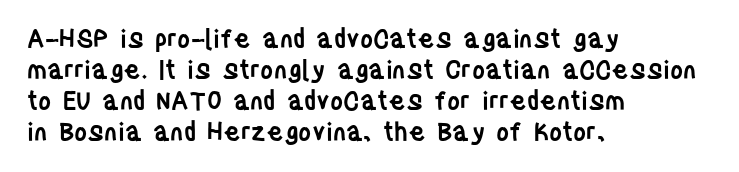
A classic flush-left, rag-right setting is used for this passage. The face used here is rendered with its standard letterfit. Decoration check: the copy has no underline. Caption: semibold face, moderately heavy strokes. Quick note: not italic, upright.
